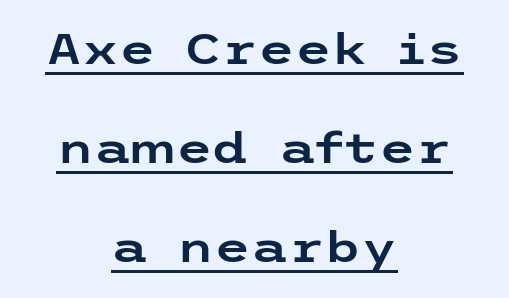
Q: Is the text italic (slanted)? A: No, it is upright.
Q: Is the typeface a serif or a sans-serif typeface? A: Sans-serif.
Q: Is the text underlined? A: Yes.
Q: How is the paragraph aligned? A: Centered.
Q: Is the spacing between letters normal or unusually wide? A: Normal.
Q: Is the spacing between lines tight, normal or loose? A: Loose.
Q: Width (condensed, normal, or wide)? A: Wide.
Q: Stroke contrast? A: Low.
Q: x-height? A: Medium.
